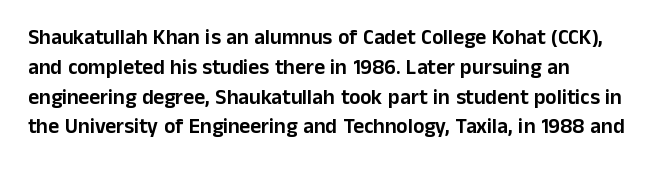
Which margin do the lines hug? The left one — the right edge is uneven. The letters stand upright; this is a roman face. Any mark beneath the type? The region is blank. The space between consecutive lines is moderate. No extra tracking has been applied to these lines.
